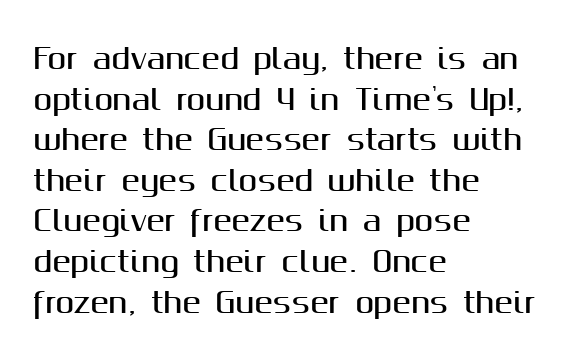
Summary of vertical rhythm: regular, with standard interline spacing. Spacing verdict: proportional, widths tailored to each character. Descender tails drop into unmarked territory. All the whitespace from short lines collects on the right. Look at the bottom of the vertical strokes: they stop flat, with no serifs.
